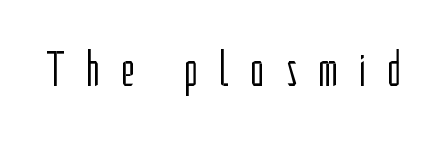
{"serif": "no", "italic": "no", "bold": "no", "weight": "light", "width": "condensed", "stroke_contrast": "low", "x_height": "medium", "monospaced": "no", "underline": "no", "letter_spacing": "wide", "letter_spacing_em": 0.41, "glyph_px": 50}
